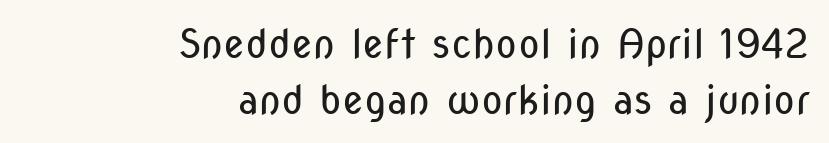
Q: Is the text bold? A: No.
Q: Is the text italic (slanted)? A: No, it is upright.
Q: Is the typeface a serif or a sans-serif typeface? A: Sans-serif.
Q: Is the text underlined? A: No.
Q: How is the paragraph aligned? A: Right-aligned.
Q: Is the spacing between letters normal or unusually wide? A: Normal.
Q: Is the spacing between lines tight, normal or loose? A: Normal.
Q: Width (condensed, normal, or wide)? A: Condensed.
Q: Stroke contrast? A: Low.
Q: x-height? A: Medium.
Q: Monospaced? A: No.
